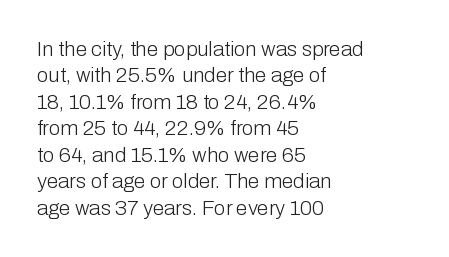
The image shows 21 px text type, upright; set left-aligned, normal line spacing (1.26x), normal letter spacing, not underlined.
